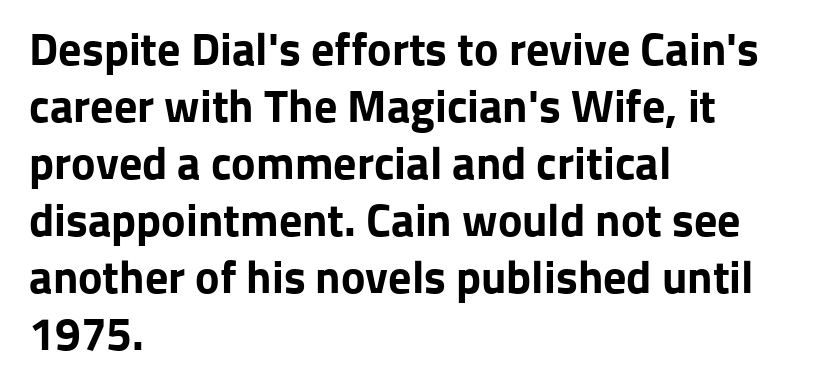
Designer's note — italics off, roman on. Check where the strokes stop: nothing finishes them off — pure sans. Heavy, bold letterforms. This sample is left-justified, so line endings fall wherever the words run out. Each letter keeps its own natural width here, so spacing adapts to shape.
